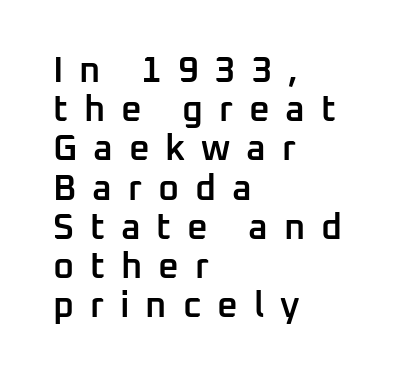
Q: Is the text bold? A: Semi-bold.
Q: Is the text italic (slanted)? A: No, it is upright.
Q: Is the typeface a serif or a sans-serif typeface? A: Sans-serif.
Q: Is the text underlined? A: No.
Q: How is the paragraph aligned? A: Left-aligned.
Q: Is the spacing between letters normal or unusually wide? A: Unusually wide.
Q: Is the spacing between lines tight, normal or loose? A: Tight.
Q: Width (condensed, normal, or wide)? A: Normal.
Q: Stroke contrast? A: Low.
Q: x-height? A: Medium.
Q: Monospaced? A: No.
